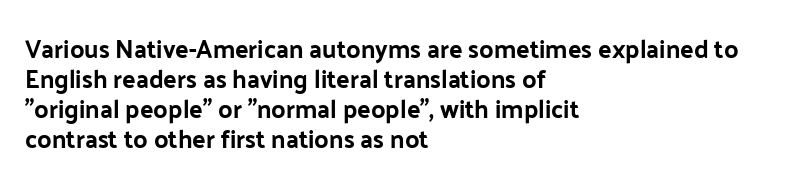
The image shows 25 px text type, upright; set left-aligned, line spacing 1.2x, normal letter spacing, not underlined.
